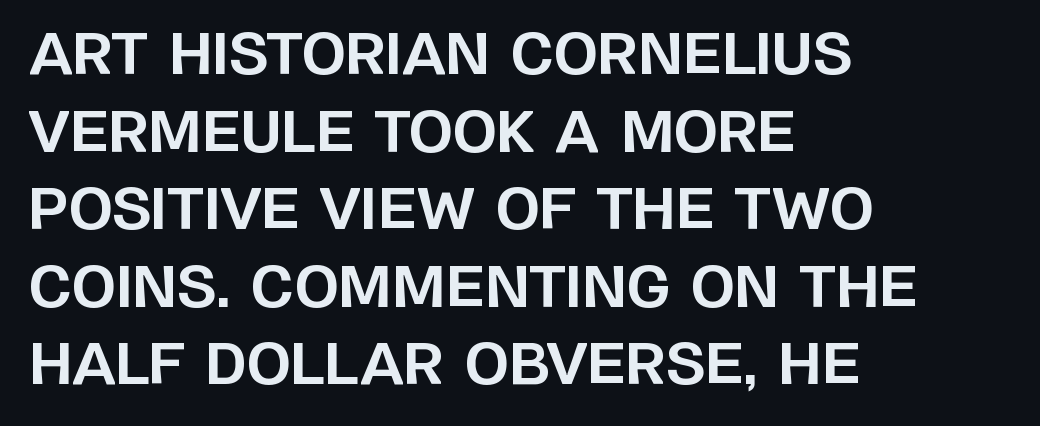
{"serif": "no", "italic": "no", "bold": "yes", "weight": "bold", "width": "normal", "stroke_contrast": "low", "x_height": "large", "monospaced": "no", "underline": "no", "align": "left", "line_spacing": "normal", "line_spacing_ratio": 1.36, "letter_spacing": "normal", "letter_spacing_em": 0.0, "glyph_px": 57}
